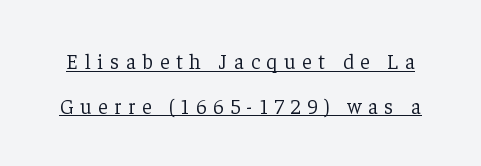
The passage shown stacks its lines with a broad gap. The strokes are not fattened; the text isn't bold. Italic? Not at all — the glyphs are vertical. The passage shown has open, widely tracked lettering throughout. Caption: lettering with a line underneath.
